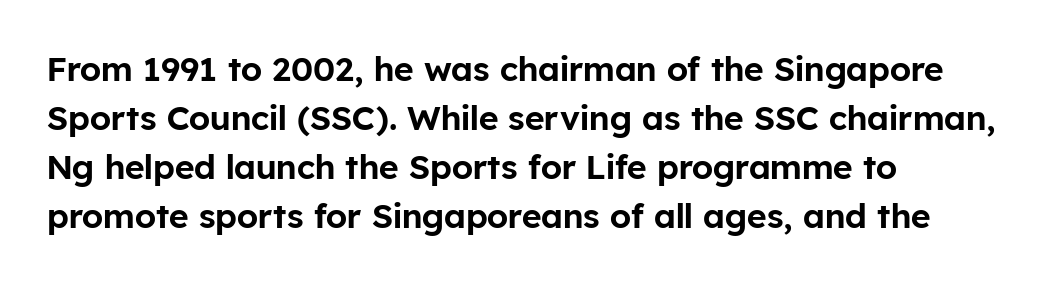
The image shows 34 px sans-serif type, upright; set left-aligned, normal line spacing (1.44x), normal letter spacing, not underlined; low stroke contrast and a medium x-height.
